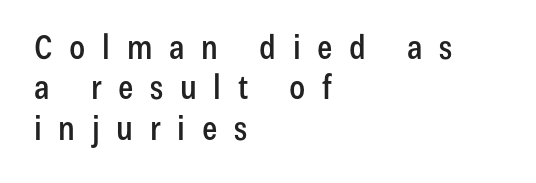
The image shows 34 px condensed sans-serif type, upright; set left-aligned, line spacing 1.19x, unusually wide letter spacing (+0.49 em), not underlined; low stroke contrast and a medium x-height.
